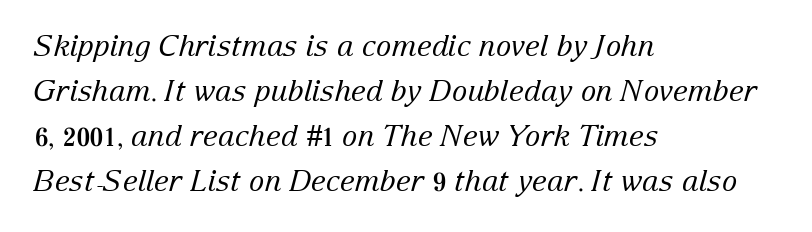
Q: Is the text bold? A: No.
Q: Is the text italic (slanted)? A: Yes, it leans right by about 15 degrees.
Q: Is the typeface a serif or a sans-serif typeface? A: Serif.
Q: Is the text underlined? A: No.
Q: How is the paragraph aligned? A: Left-aligned.
Q: Is the spacing between letters normal or unusually wide? A: Normal.
Q: Is the spacing between lines tight, normal or loose? A: Normal.
Q: Width (condensed, normal, or wide)? A: Normal.
Q: Stroke contrast? A: Low.
Q: x-height? A: Medium.
Q: Monospaced? A: No.
